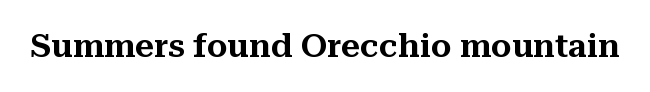
The image shows 33 px serif type, upright; set normal letter spacing, not underlined; medium stroke contrast and a medium x-height.
